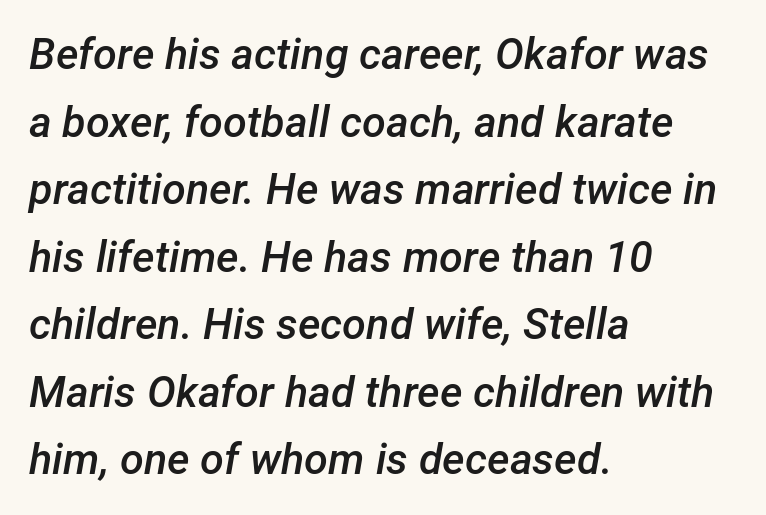
{"italic": "yes", "lean": "right", "slant_degrees": 12, "bold": "semi", "weight": "semibold", "width": "normal", "stroke_contrast": "low", "x_height": "medium", "monospaced": "no", "underline": "no", "align": "left", "line_spacing": "normal", "line_spacing_ratio": 1.57, "letter_spacing": "normal", "letter_spacing_em": 0.0, "glyph_px": 43}
